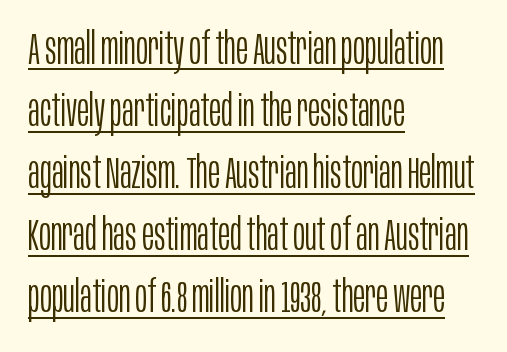
The image shows 45 px light, condensed sans-serif type, upright; set left-aligned, normal line spacing (1.38x), normal letter spacing, underlined; low stroke contrast and a large x-height.
